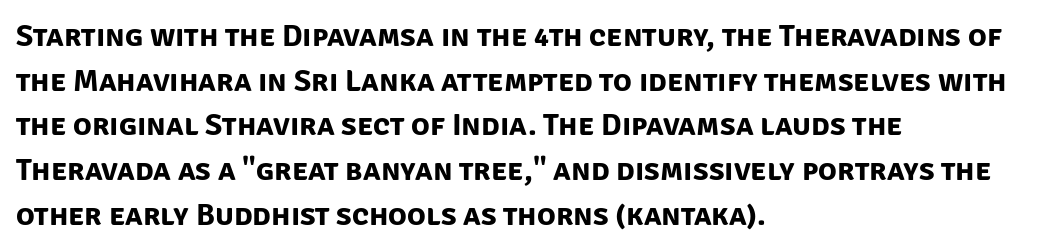
Q: Is the text bold? A: Yes.
Q: Is the typeface a serif or a sans-serif typeface? A: Sans-serif.
Q: Is the text underlined? A: No.
Q: How is the paragraph aligned? A: Left-aligned.
Q: Is the spacing between letters normal or unusually wide? A: Normal.
Q: Is the spacing between lines tight, normal or loose? A: Normal.
Q: Width (condensed, normal, or wide)? A: Normal.
Q: Stroke contrast? A: Low.
Q: x-height? A: Large.
Q: Monospaced? A: No.
